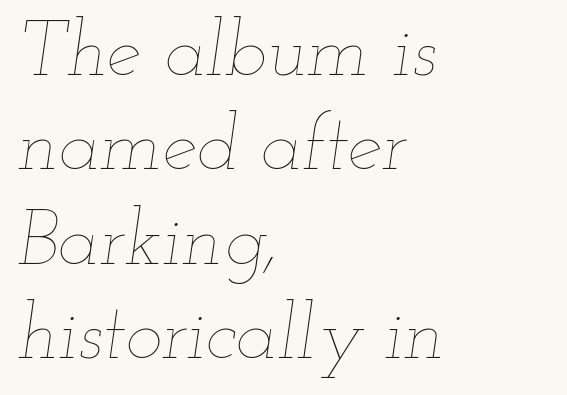
Q: Is the text bold? A: No.
Q: Is the text italic (slanted)? A: Yes, it leans right by about 12 degrees.
Q: Is the text underlined? A: No.
Q: How is the paragraph aligned? A: Left-aligned.
Q: Is the spacing between letters normal or unusually wide? A: Normal.
Q: Width (condensed, normal, or wide)? A: Wide.
Q: Stroke contrast? A: Low.
Q: x-height? A: Small.
Q: Monospaced? A: No.
